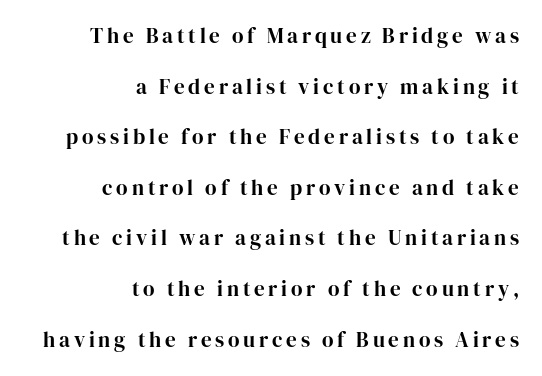
{"italic": "no", "underline": "no", "align": "right", "line_spacing": "loose", "line_spacing_ratio": 2.41, "glyph_px": 21}
